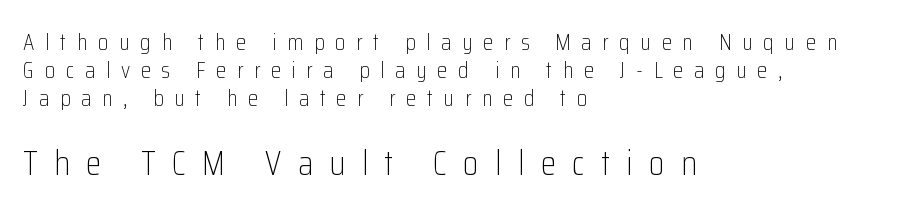
The image shows 35 px light, condensed sans-serif type, upright; set left-aligned, line spacing 1.22x, unusually wide letter spacing (+0.47 em), not underlined; the second (bottom) block is 1.52x larger; low stroke contrast and a medium x-height.
